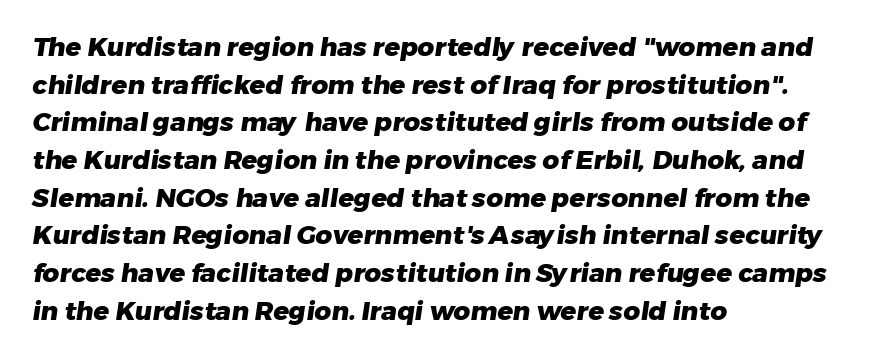
Check the space under the baseline: it is left empty. Summary of weight: heavy, a full bold. Layout note: lines flush left. The letters sit at their default tracking, neither squeezed nor spread. Interline gaps are of average width in this sample.
